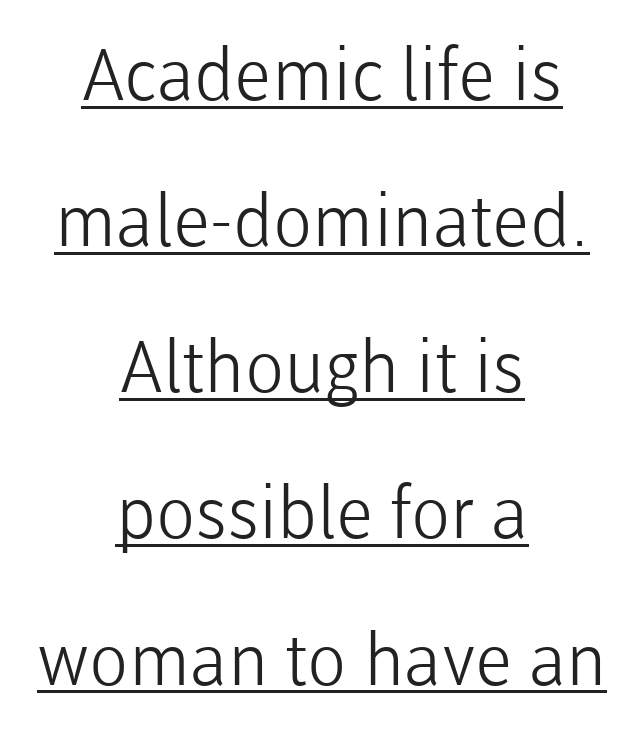
The image shows 72 px light sans-serif type, upright; set centered, loose line spacing (2.03x), normal letter spacing, underlined; low stroke contrast and a medium x-height.
